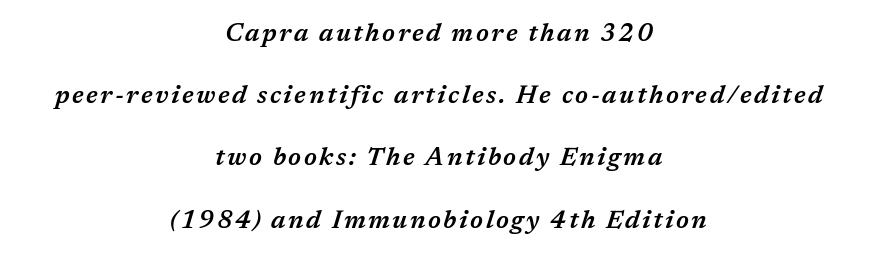
The image shows 25 px text type, italic (leaning right); set centered, loose line spacing (2.49x), not underlined.
